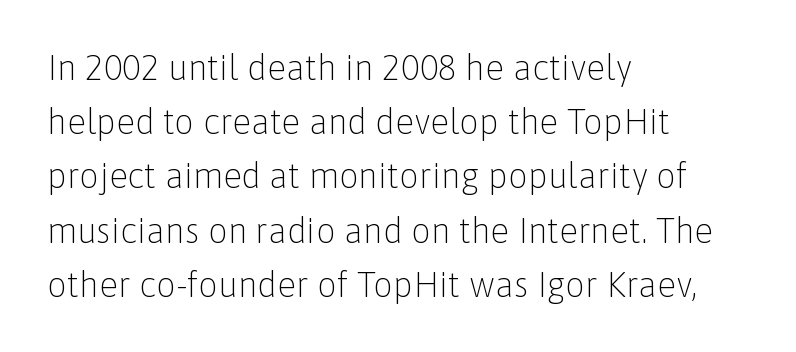
The face used here is rendered with its standard letterfit. The rows are spaced the way most documents space them. A typesetter would call this proportional, since set widths differ per character. Lines of text with bare space underneath. A quiet, ordinary-to-light weight characterises the typeface.
